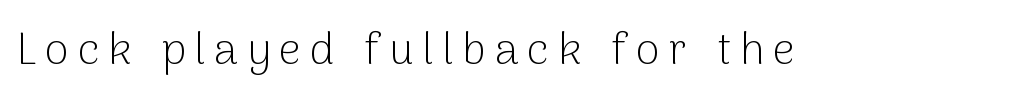
The image shows 44 px light sans-serif type, upright; set unusually wide letter spacing (+0.2 em), not underlined; low stroke contrast and a medium x-height.
